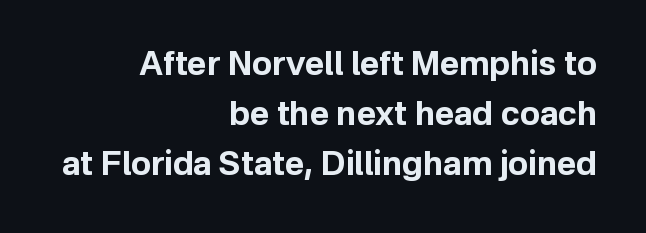
Q: Is the text bold? A: Yes.
Q: Is the text italic (slanted)? A: No, it is upright.
Q: Is the typeface a serif or a sans-serif typeface? A: Sans-serif.
Q: Is the text underlined? A: No.
Q: How is the paragraph aligned? A: Right-aligned.
Q: Is the spacing between letters normal or unusually wide? A: Normal.
Q: Is the spacing between lines tight, normal or loose? A: Normal.
Q: Width (condensed, normal, or wide)? A: Normal.
Q: Stroke contrast? A: Low.
Q: x-height? A: Medium.
Q: Monospaced? A: No.
